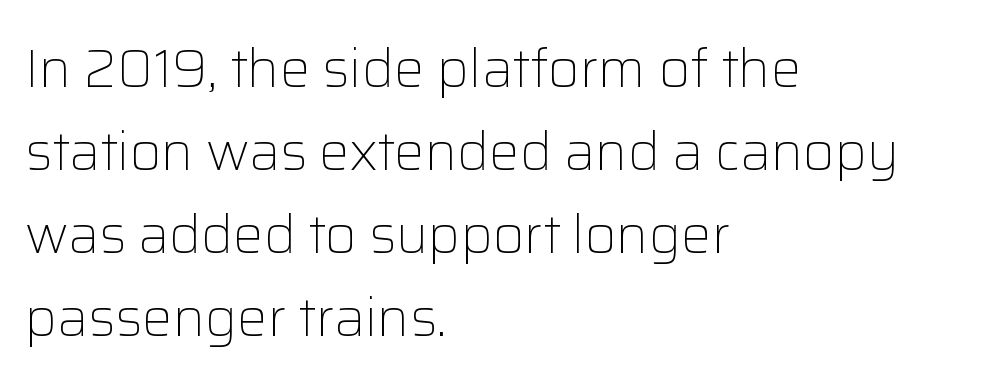
{"serif": "no", "italic": "no", "bold": "no", "weight": "light", "width": "normal", "stroke_contrast": "low", "x_height": "medium", "monospaced": "no", "underline": "no", "align": "left", "line_spacing": "normal", "line_spacing_ratio": 1.54, "letter_spacing": "normal", "letter_spacing_em": 0.0, "glyph_px": 54}
